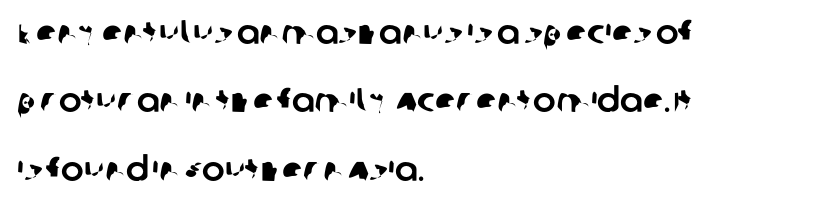
Is this a fixed-width face? No — the glyphs have proportional, varying widths. Interline gaps are noticeably wide in this sample. Descender tails drop into unmarked territory. Nobody touched the tracking dial on this one.
